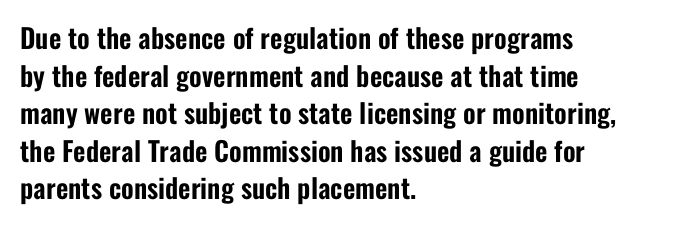
Q: Is the text italic (slanted)? A: No, it is upright.
Q: Is the text underlined? A: No.
Q: How is the paragraph aligned? A: Left-aligned.
Q: Is the spacing between letters normal or unusually wide? A: Normal.
Q: Is the spacing between lines tight, normal or loose? A: Normal.
